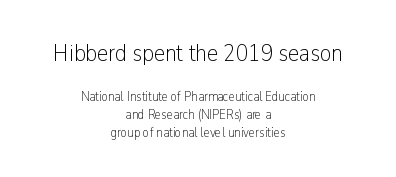
Q: Is the text bold? A: No.
Q: Is the text italic (slanted)? A: No, it is upright.
Q: Is the text underlined? A: No.
Q: How is the paragraph aligned? A: Centered.
Q: Is the spacing between letters normal or unusually wide? A: Normal.
Q: Is the spacing between lines tight, normal or loose? A: Normal.
Q: Which block of text is set in a larger size, the first (top) or the second (bottom)? A: The first (top) one.
